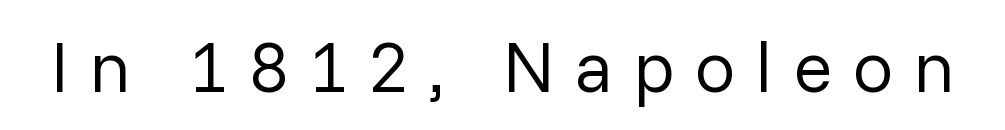
Q: Is the text bold? A: No.
Q: Is the text italic (slanted)? A: No, it is upright.
Q: Is the typeface a serif or a sans-serif typeface? A: Sans-serif.
Q: Is the text underlined? A: No.
Q: Is the spacing between letters normal or unusually wide? A: Unusually wide.
Q: Width (condensed, normal, or wide)? A: Normal.
Q: Stroke contrast? A: Low.
Q: x-height? A: Medium.
Q: Monospaced? A: No.
